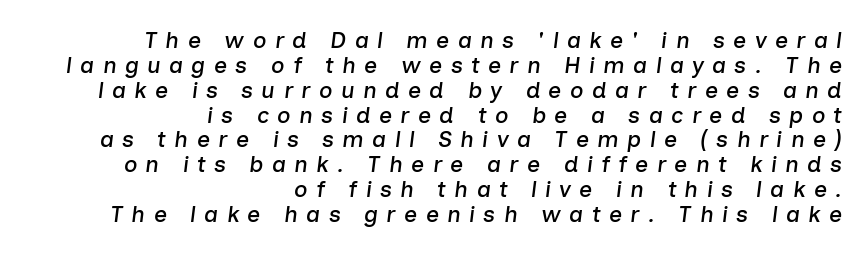
Q: Is the text italic (slanted)? A: Yes, it leans right by about 7 degrees.
Q: Is the text underlined? A: No.
Q: How is the paragraph aligned? A: Right-aligned.
Q: Is the spacing between letters normal or unusually wide? A: Unusually wide.
Q: Is the spacing between lines tight, normal or loose? A: Tight.
